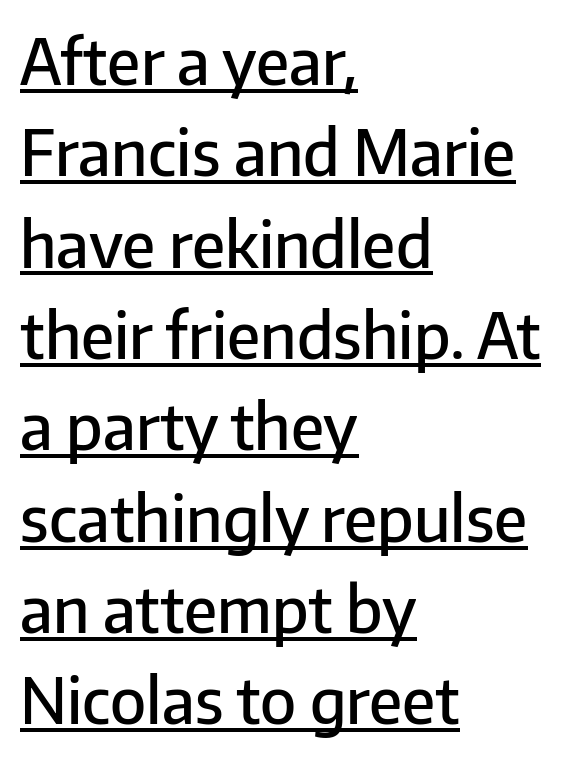
The image shows 63 px semibold sans-serif type, upright; set left-aligned, normal line spacing (1.45x), normal letter spacing, underlined; low stroke contrast and a medium x-height.
